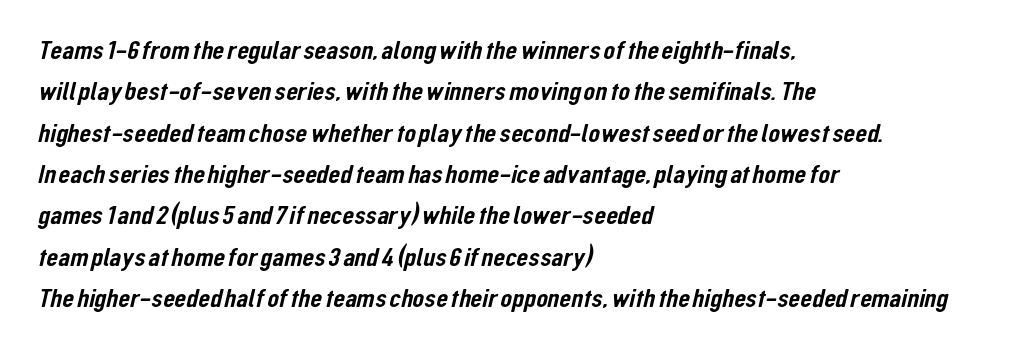
Q: Is the text underlined? A: No.
Q: How is the paragraph aligned? A: Left-aligned.
Q: Is the spacing between letters normal or unusually wide? A: Normal.
Q: Is the spacing between lines tight, normal or loose? A: Normal.
